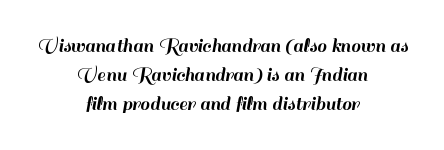
Observe the ordinary spacing: letters are neighbours, not strangers. This block has exactly the height ordinary leading produces. The compositor balanced each line on the midline. The space directly below the letters is spotless.
